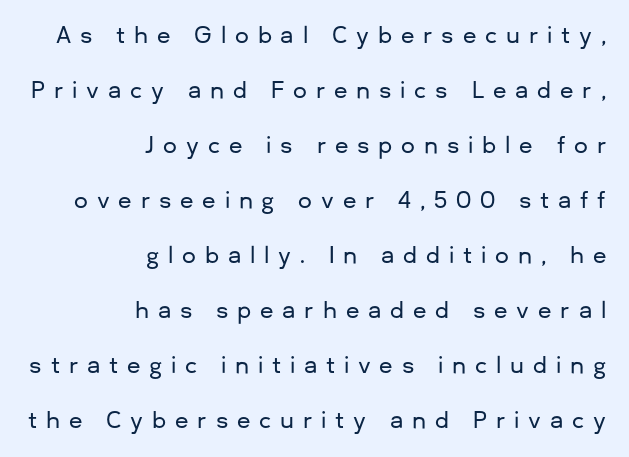
The image shows 22 px text type, upright; set right-aligned, loose line spacing (2.5x), unusually wide letter spacing (+0.4 em), not underlined.
